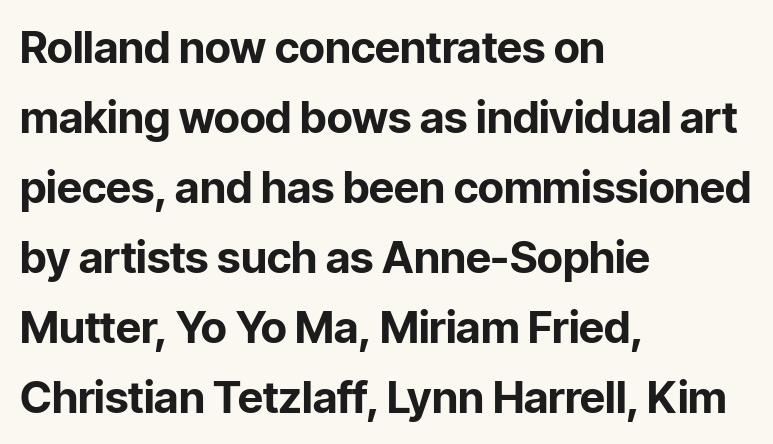
{"serif": "no", "italic": "no", "bold": "yes", "weight": "bold", "width": "normal", "stroke_contrast": "low", "x_height": "medium", "monospaced": "no", "underline": "no", "align": "left", "line_spacing": "normal", "line_spacing_ratio": 1.59, "letter_spacing": "normal", "letter_spacing_em": 0.0, "glyph_px": 44}
